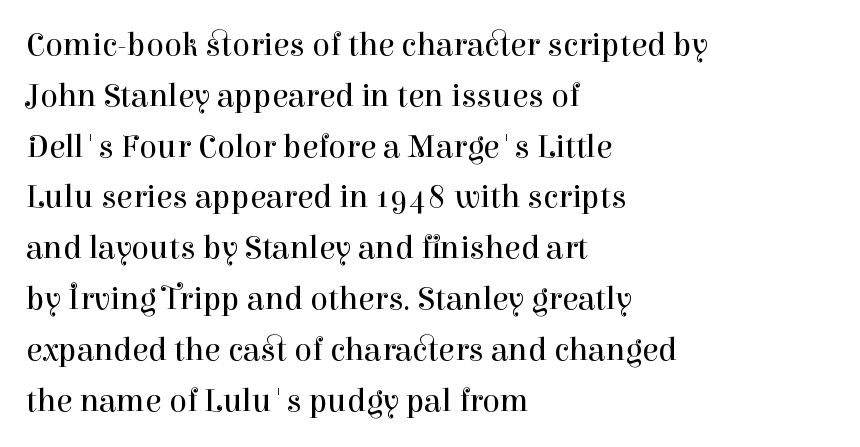
The image shows 33 px regular-weight serif type, upright; set left-aligned, normal line spacing (1.54x), normal letter spacing, not underlined; high stroke contrast and a medium x-height.
